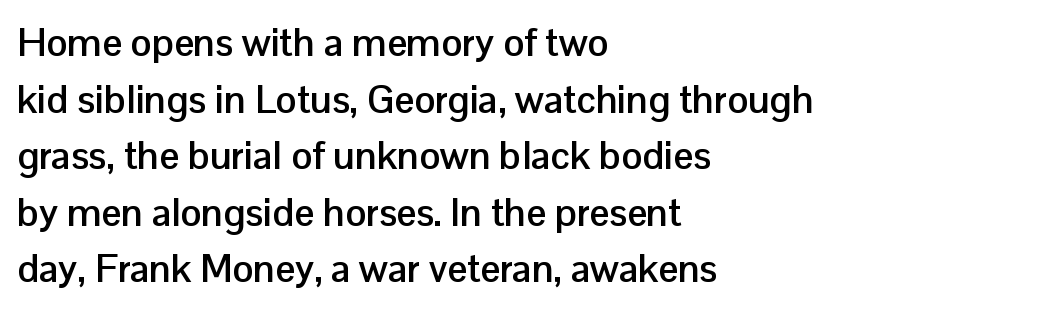
Does the type have serifs? No, each stem ends abruptly. The lines in this sample share a left origin and differ only in where they stop. How are the letters spaced? Ordinarily, with no added tracking. What weight is shown? A full bold with thick strokes. Spacing verdict: proportional, widths tailored to each character.
